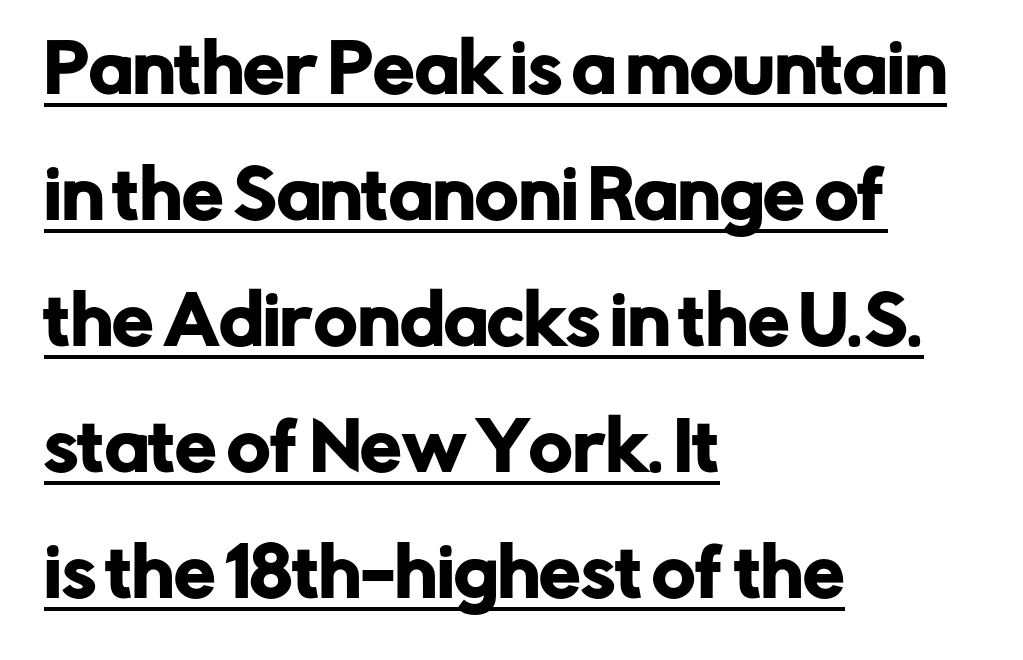
Q: Is the text italic (slanted)? A: No, it is upright.
Q: Is the typeface a serif or a sans-serif typeface? A: Sans-serif.
Q: Is the text underlined? A: Yes.
Q: How is the paragraph aligned? A: Left-aligned.
Q: Is the spacing between letters normal or unusually wide? A: Normal.
Q: Is the spacing between lines tight, normal or loose? A: Loose.
Q: Width (condensed, normal, or wide)? A: Normal.
Q: Stroke contrast? A: Low.
Q: x-height? A: Medium.
Q: Monospaced? A: No.
